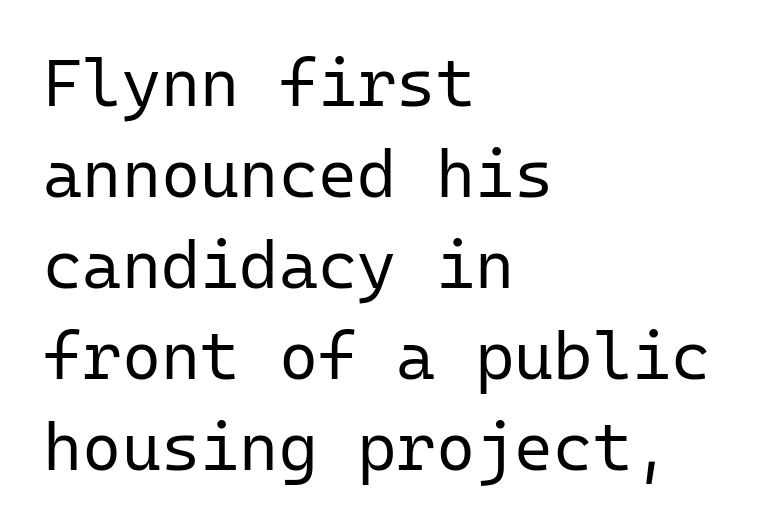
Q: Is the text bold? A: No.
Q: Is the text italic (slanted)? A: No, it is upright.
Q: Is the typeface a serif or a sans-serif typeface? A: Sans-serif.
Q: Is the text underlined? A: No.
Q: How is the paragraph aligned? A: Left-aligned.
Q: Is the spacing between letters normal or unusually wide? A: Normal.
Q: Is the spacing between lines tight, normal or loose? A: Normal.
Q: Width (condensed, normal, or wide)? A: Normal.
Q: Stroke contrast? A: Low.
Q: x-height? A: Medium.
Q: Monospaced? A: Yes.
